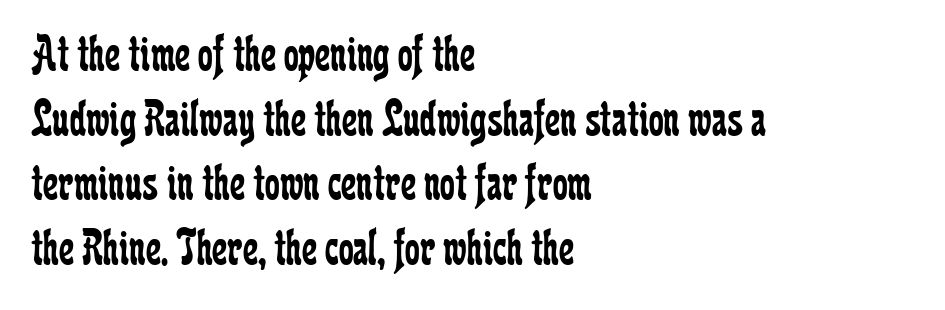
Q: Is the text bold? A: No.
Q: Is the text italic (slanted)? A: No, it is upright.
Q: Is the typeface a serif or a sans-serif typeface? A: Serif.
Q: Is the text underlined? A: No.
Q: How is the paragraph aligned? A: Left-aligned.
Q: Is the spacing between letters normal or unusually wide? A: Normal.
Q: Width (condensed, normal, or wide)? A: Condensed.
Q: Stroke contrast? A: Low.
Q: x-height? A: Medium.
Q: Monospaced? A: No.
